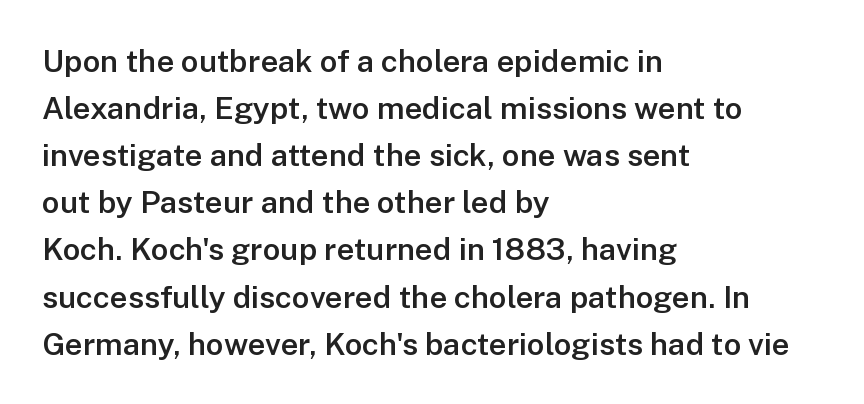
The image shows 31 px semibold sans-serif type, upright; set left-aligned, normal line spacing (1.52x), normal letter spacing, not underlined; low stroke contrast and a medium x-height.
